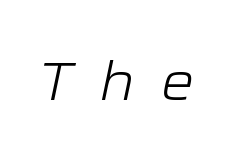
The image shows 53 px light, wide type, italic (leaning right); set unusually wide letter spacing (+0.47 em), not underlined; low stroke contrast and a medium x-height.
